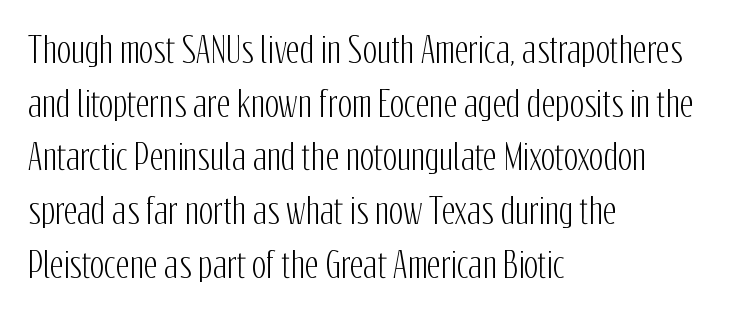
Italic: no, the glyphs are upright roman. Here the designer chose a conventional face with non-uniform glyph widths. Layout note: lines flush left. Decoration check: the copy has no underline. Inter-character spacing is left at the font's built-in metrics.
